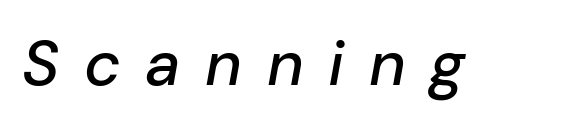
Rendered with sloped, italic letterforms. These lines have a slow, spaced-out rhythm from letter to letter. Here the designer chose a conventional face with non-uniform glyph widths. The passage shown is not underscored anywhere.
